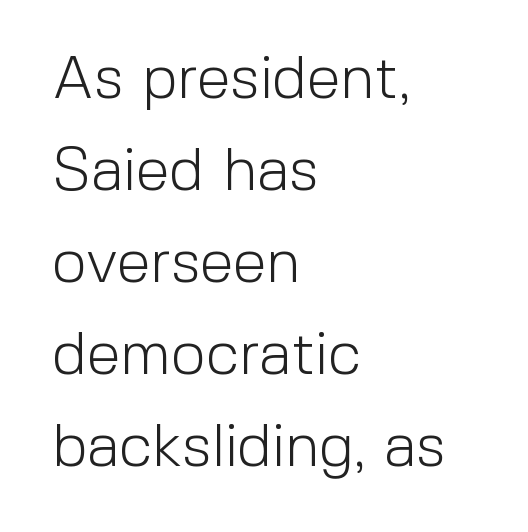
The image shows 61 px light sans-serif type, upright; set left-aligned, normal line spacing (1.51x), normal letter spacing, not underlined; a medium x-height.
